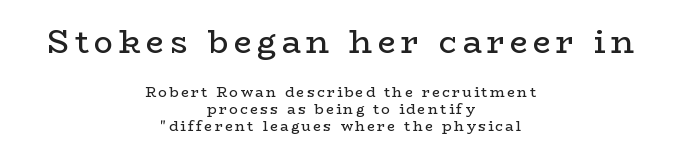
{"serif": "yes", "italic": "no", "bold": "no", "weight": "regular", "width": "wide", "stroke_contrast": "low", "x_height": "medium", "monospaced": "no", "underline": "no", "align": "center", "line_spacing_ratio": 1.23, "larger_block": "first", "size_ratio": 2.29, "glyph_px": 32}
